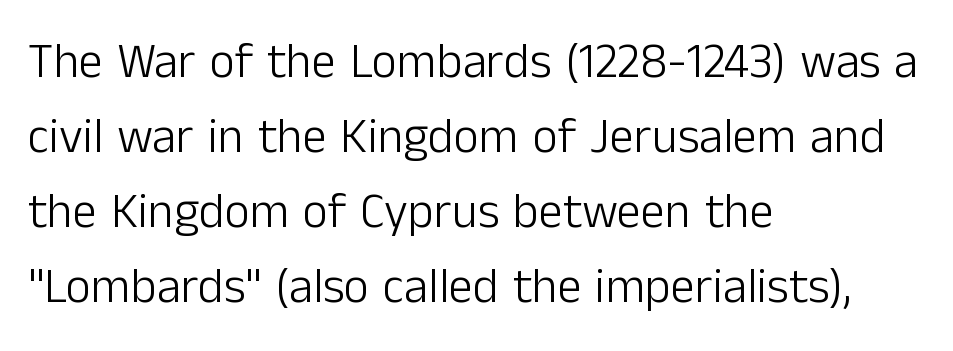
Q: Is the text bold? A: No.
Q: Is the text italic (slanted)? A: No, it is upright.
Q: Is the typeface a serif or a sans-serif typeface? A: Sans-serif.
Q: Is the text underlined? A: No.
Q: How is the paragraph aligned? A: Left-aligned.
Q: Is the spacing between letters normal or unusually wide? A: Normal.
Q: Is the spacing between lines tight, normal or loose? A: Normal.
Q: Width (condensed, normal, or wide)? A: Normal.
Q: Stroke contrast? A: Low.
Q: x-height? A: Medium.
Q: Monospaced? A: No.
